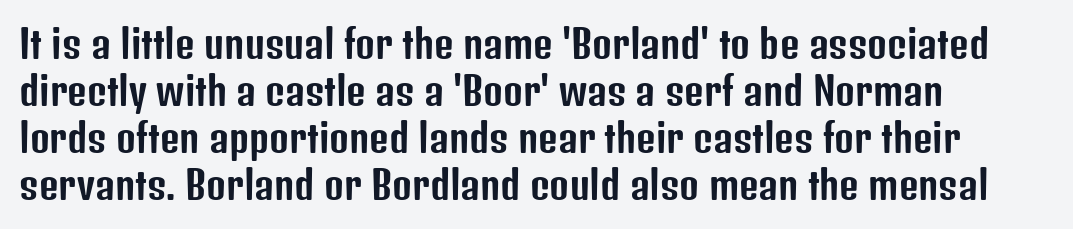
The image shows 38 px condensed sans-serif type, upright; set left-aligned, line spacing 1.24x, normal letter spacing, not underlined; low stroke contrast and a medium x-height.
